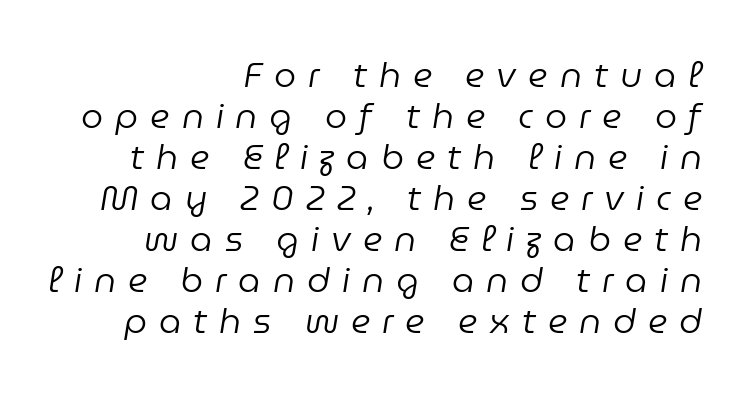
The image shows 35 px regular-weight type, italic (leaning right); set right-aligned, line spacing 1.17x, unusually wide letter spacing (+0.34 em), not underlined; low stroke contrast and a medium x-height.
